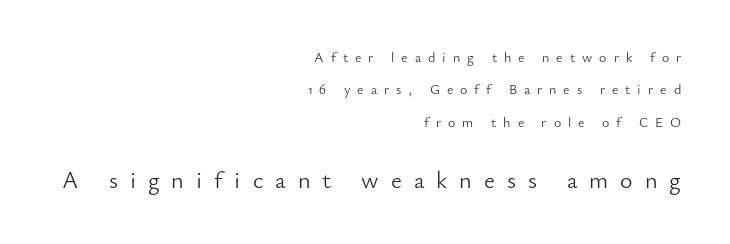
Q: Is the text bold? A: No.
Q: Is the text italic (slanted)? A: No, it is upright.
Q: Is the text underlined? A: No.
Q: How is the paragraph aligned? A: Right-aligned.
Q: Is the spacing between letters normal or unusually wide? A: Unusually wide.
Q: Is the spacing between lines tight, normal or loose? A: Loose.
Q: Which block of text is set in a larger size, the first (top) or the second (bottom)? A: The second (bottom) one.
